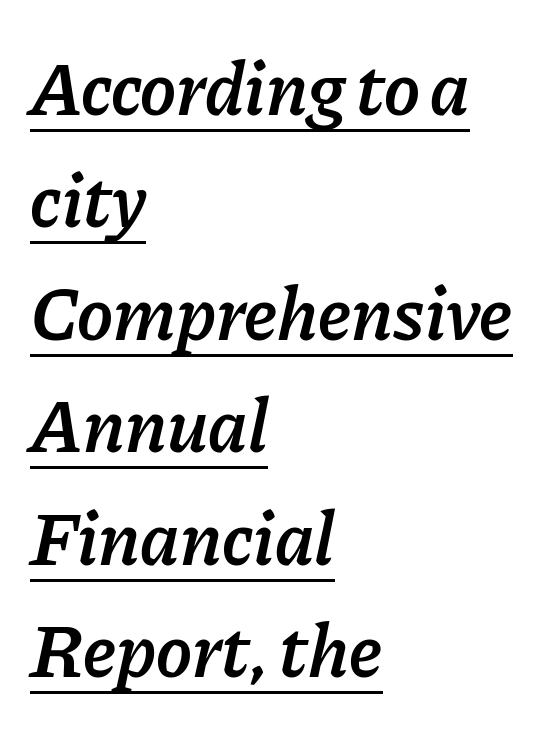
The image shows 76 px semibold type, italic (leaning right); set left-aligned, normal line spacing (1.48x), normal letter spacing, underlined; low stroke contrast and a medium x-height.
